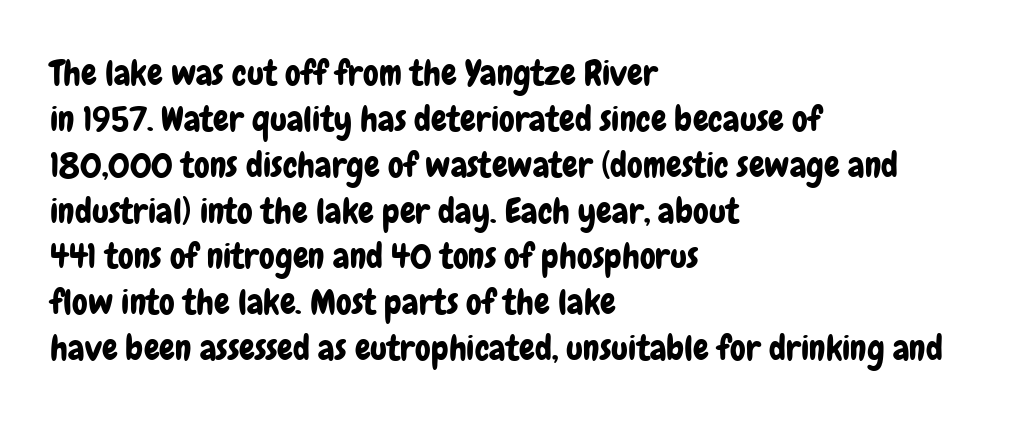
{"serif": "no", "italic": "no", "width": "condensed", "stroke_contrast": "low", "x_height": "medium", "monospaced": "no", "underline": "no", "align": "left", "line_spacing": "normal", "line_spacing_ratio": 1.31, "letter_spacing": "normal", "letter_spacing_em": 0.0, "glyph_px": 35}
